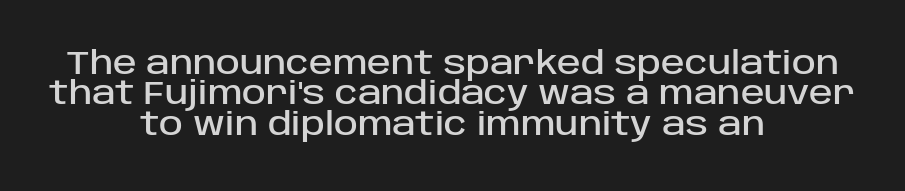
The image shows 32 px sans-serif type, upright; set centered, tight line spacing (0.95x), normal letter spacing, not underlined; low stroke contrast and a large x-height.
